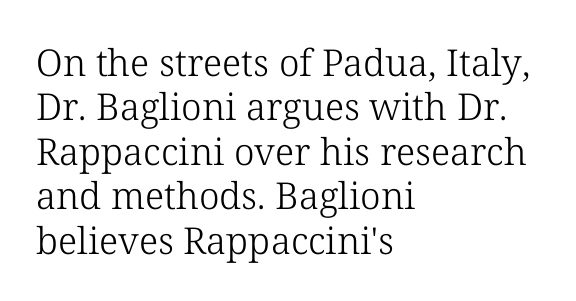
Q: Is the text bold? A: No.
Q: Is the text italic (slanted)? A: No, it is upright.
Q: Is the typeface a serif or a sans-serif typeface? A: Serif.
Q: Is the text underlined? A: No.
Q: How is the paragraph aligned? A: Left-aligned.
Q: Is the spacing between letters normal or unusually wide? A: Normal.
Q: Width (condensed, normal, or wide)? A: Normal.
Q: Stroke contrast? A: Low.
Q: x-height? A: Medium.
Q: Monospaced? A: No.
